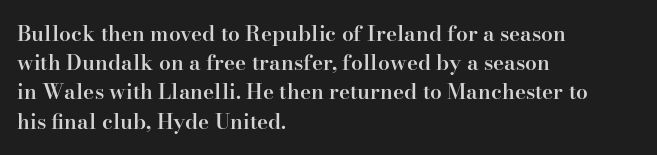
The image shows 21 px text type, upright; set left-aligned, normal line spacing (1.39x), normal letter spacing, not underlined.
